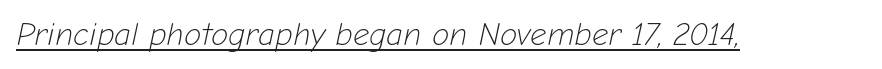
The image shows 32 px light type, italic (leaning right); set normal letter spacing, underlined; low stroke contrast and a medium x-height.
